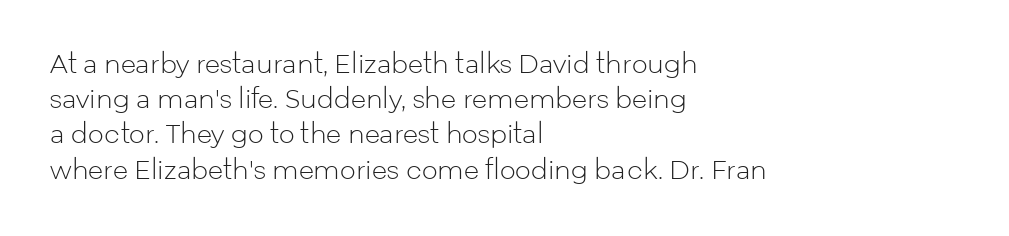
{"italic": "no", "bold": "no", "underline": "no", "align": "left", "line_spacing": "normal", "line_spacing_ratio": 1.41, "letter_spacing": "normal", "letter_spacing_em": 0.0, "glyph_px": 25}
